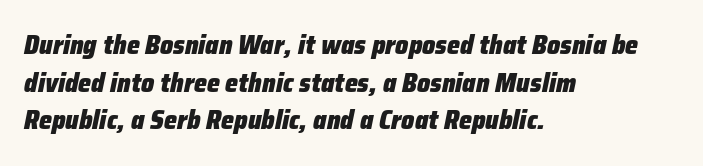
Does the copy run flush right? No — it runs flush left. Weight: bold. A clean baseline with only descenders dipping below it. This is oblique type, the kind used for emphasis or titles. Glyph-to-glyph distance matches everyday printed text. Vertical spacing — default.
